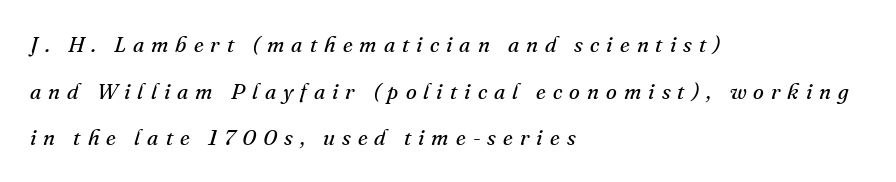
The image shows 22 px text type, italic (leaning right); set left-aligned, loose line spacing (2.12x), unusually wide letter spacing (+0.32 em), not underlined.
